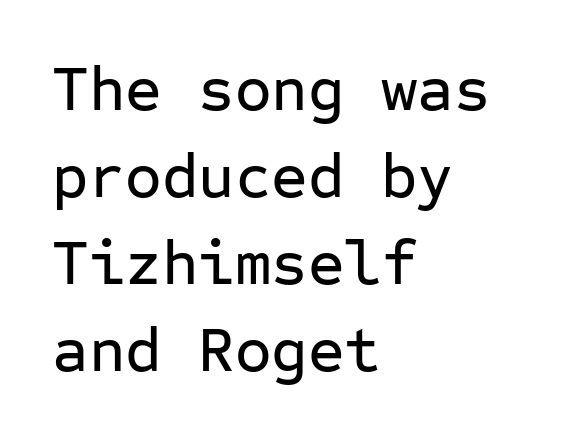
{"serif": "no", "italic": "no", "width": "normal", "stroke_contrast": "low", "x_height": "medium", "monospaced": "yes", "underline": "no", "align": "left", "line_spacing": "normal", "line_spacing_ratio": 1.38, "letter_spacing": "normal", "letter_spacing_em": 0.0, "glyph_px": 63}
